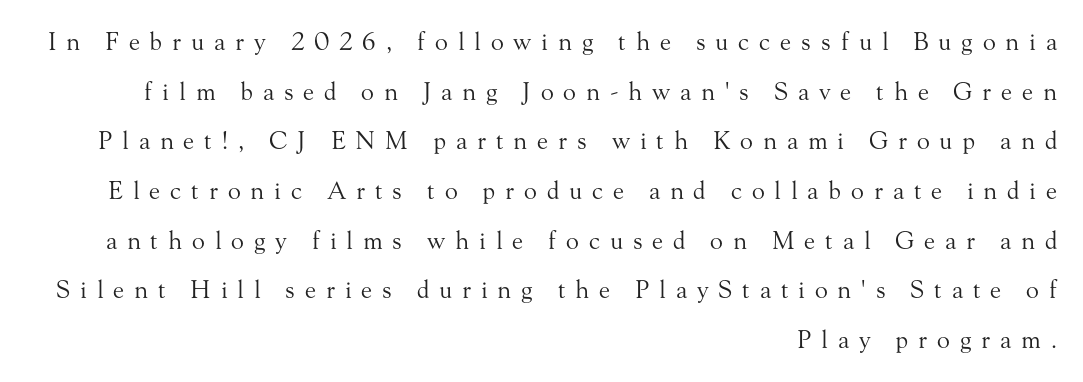
Q: Is the text bold? A: No.
Q: Is the text italic (slanted)? A: No, it is upright.
Q: Is the text underlined? A: No.
Q: How is the paragraph aligned? A: Right-aligned.
Q: Is the spacing between letters normal or unusually wide? A: Unusually wide.
Q: Is the spacing between lines tight, normal or loose? A: Loose.
